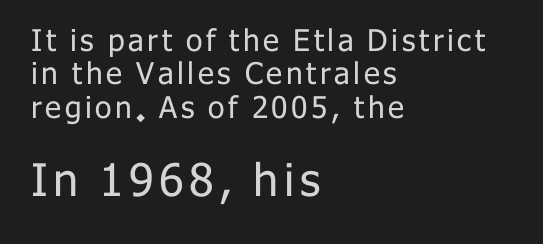
Just letters on the line, the space beneath them empty. The letterforms sit at book weight or below. Do the characters align in a grid? No, the font is proportional. Every character sits straight up, as roman type does. Are there feet on the stems? There aren't — it's a sans. These two chunks differ in scale, with the bottom chunk taking the larger measure.
